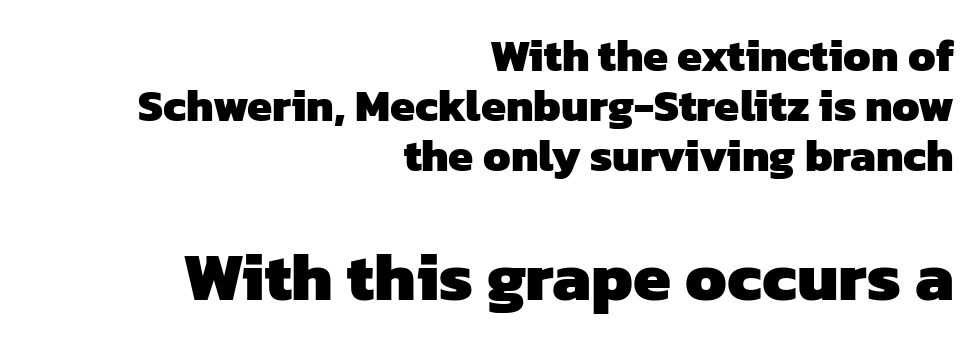
The image shows 68 px heavy sans-serif type; set right-aligned, tight line spacing (1.11x), normal letter spacing, not underlined; the second (bottom) block is 1.51x larger; low stroke contrast and a medium x-height.
